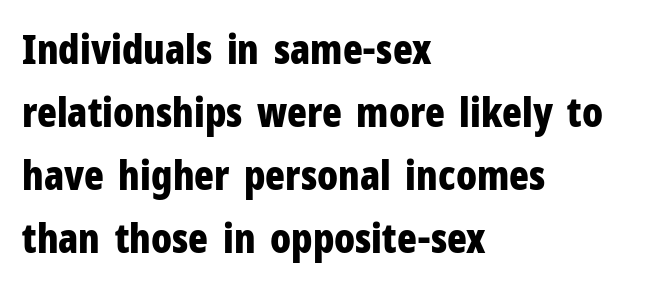
Q: Is the text bold? A: Yes.
Q: Is the text italic (slanted)? A: No, it is upright.
Q: Is the typeface a serif or a sans-serif typeface? A: Sans-serif.
Q: Is the text underlined? A: No.
Q: How is the paragraph aligned? A: Left-aligned.
Q: Is the spacing between letters normal or unusually wide? A: Normal.
Q: Is the spacing between lines tight, normal or loose? A: Normal.
Q: Width (condensed, normal, or wide)? A: Condensed.
Q: Stroke contrast? A: Low.
Q: x-height? A: Medium.
Q: Monospaced? A: No.
